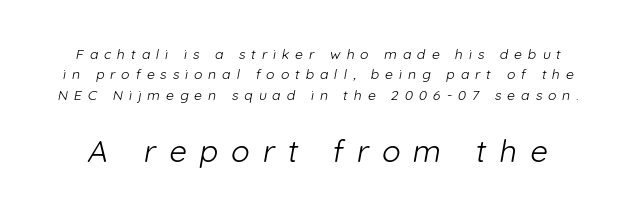
The passage shown is typed in a proportional face where columns would drift. Words appear elongated and porous because spacing is wide. Plain, unruled lines of type. Regular leading. Regarding serifs, this sample does without them.
